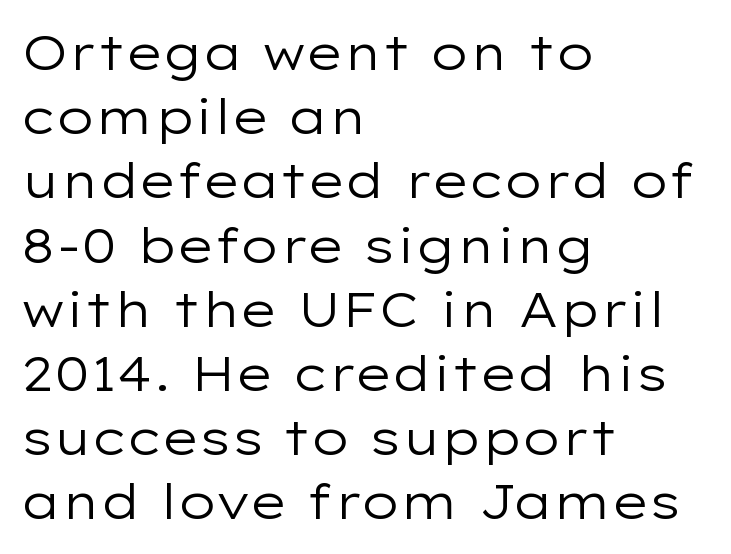
{"serif": "no", "italic": "no", "bold": "no", "weight": "regular", "width": "wide", "stroke_contrast": "low", "x_height": "medium", "monospaced": "no", "underline": "no", "align": "left", "line_spacing": "normal", "line_spacing_ratio": 1.31, "letter_spacing": "normal", "letter_spacing_em": 0.0, "glyph_px": 49}
